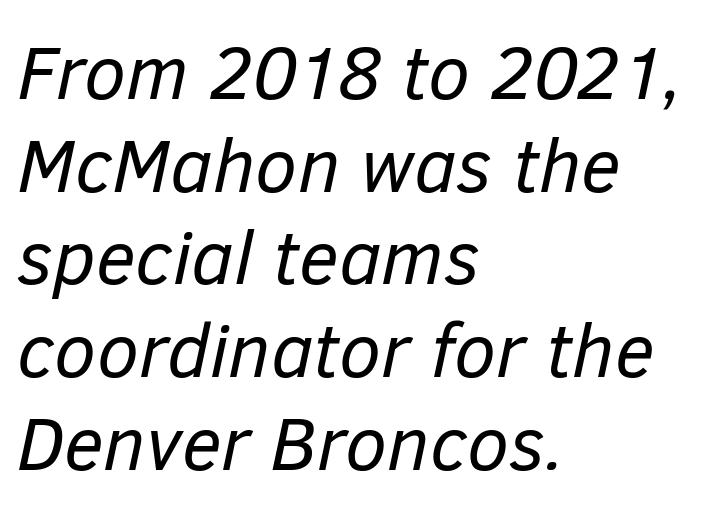
{"italic": "yes", "lean": "right", "slant_degrees": 12, "bold": "no", "weight": "regular", "width": "normal", "stroke_contrast": "low", "x_height": "medium", "monospaced": "no", "underline": "no", "align": "left", "line_spacing_ratio": 1.22, "letter_spacing": "normal", "letter_spacing_em": 0.0, "glyph_px": 76}
